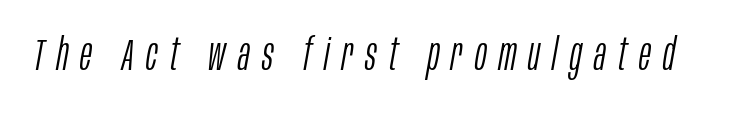
The image shows 45 px light, condensed type, italic (leaning right); set unusually wide letter spacing (+0.27 em), not underlined; low stroke contrast and a large x-height.
